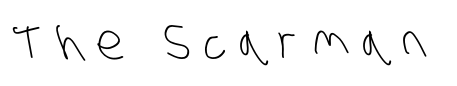
There is plenty of visible air inserted between adjacent glyphs. Weight: in the light-to-regular range. This sample uses a sans-serif face. Each letter keeps its own natural width here, so spacing adapts to shape. Type without underlining.
